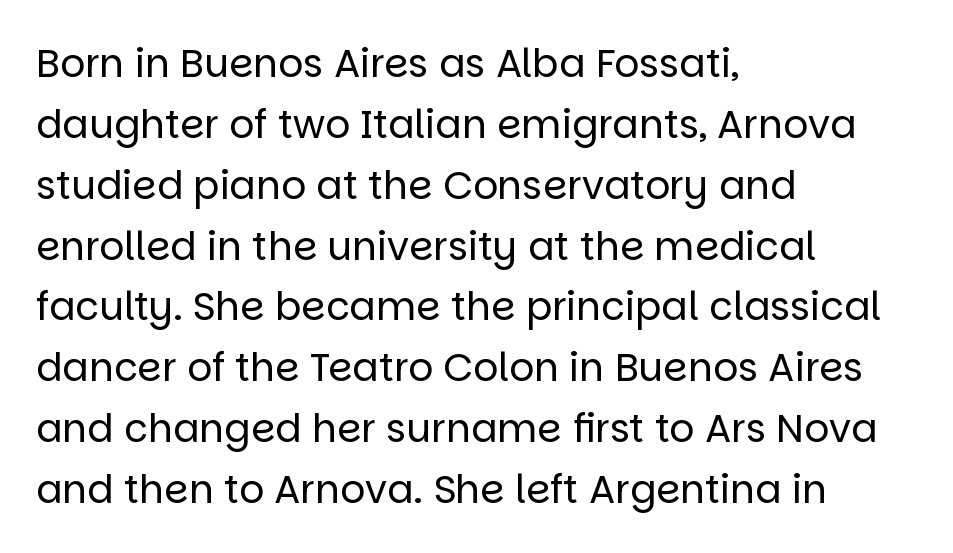
The image shows 39 px regular-weight sans-serif type, upright; set left-aligned, normal line spacing (1.56x), normal letter spacing, not underlined; low stroke contrast and a large x-height.
